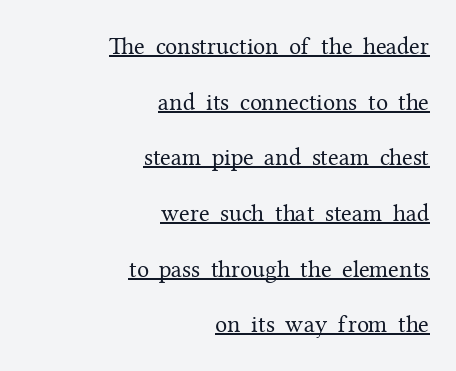
These lines stack with their right ends in a neat column. The specimen reads as upright at a glance. The words here are underlined. This reads as an unemphasized weight, regular at the heaviest.
